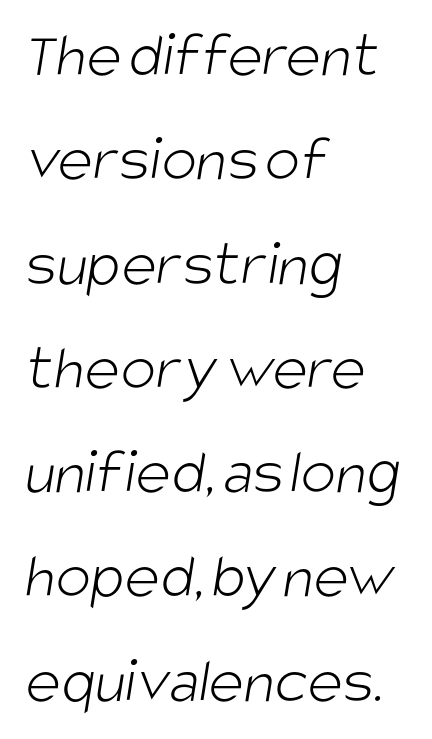
The compositor pushed each line to the left boundary. Stems and bowls with no extra thickness — not bold. I'd call this a sans setting — the letters go barefoot. The face used here is rendered with its standard letterfit. Nobody drew a line under any word here. Regular leading.
